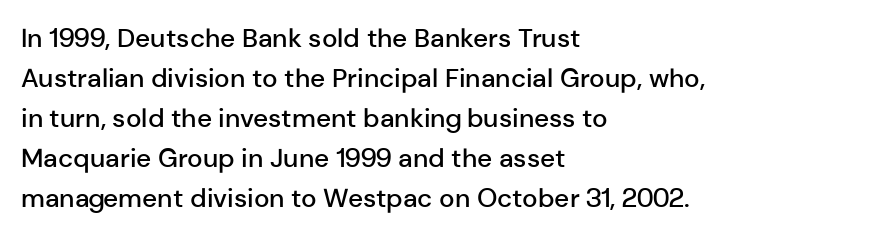
The image shows 26 px text type, upright; set left-aligned, normal line spacing (1.54x), normal letter spacing, not underlined.
